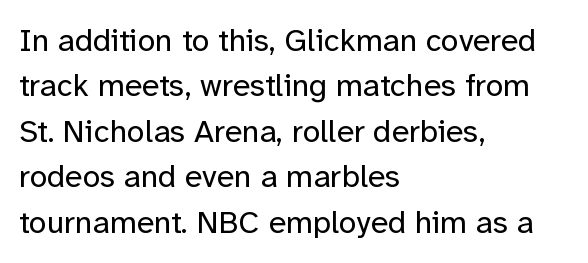
{"serif": "no", "italic": "no", "bold": "no", "weight": "regular", "width": "normal", "stroke_contrast": "low", "x_height": "medium", "monospaced": "no", "underline": "no", "align": "left", "line_spacing": "normal", "line_spacing_ratio": 1.42, "letter_spacing": "normal", "letter_spacing_em": 0.0, "glyph_px": 32}
